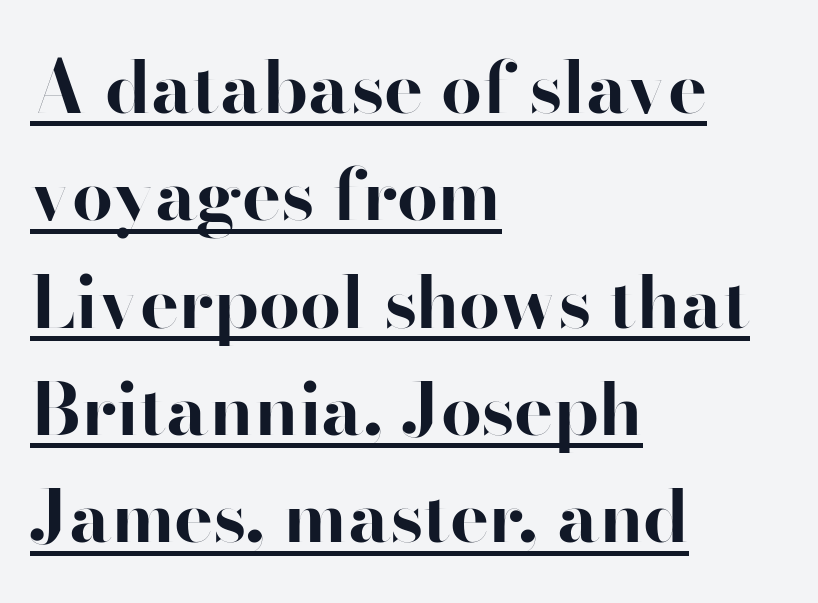
{"serif": "no", "italic": "no", "bold": "yes", "weight": "bold", "width": "normal", "stroke_contrast": "high", "x_height": "small", "monospaced": "no", "underline": "yes", "align": "left", "line_spacing": "normal", "line_spacing_ratio": 1.47, "letter_spacing": "normal", "letter_spacing_em": 0.0, "glyph_px": 73}
